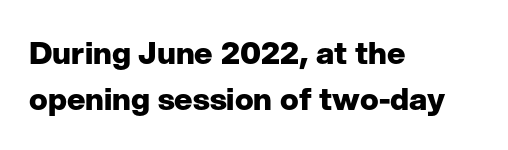
Q: Is the text bold? A: Yes.
Q: Is the text italic (slanted)? A: No, it is upright.
Q: Is the typeface a serif or a sans-serif typeface? A: Sans-serif.
Q: Is the text underlined? A: No.
Q: How is the paragraph aligned? A: Left-aligned.
Q: Is the spacing between letters normal or unusually wide? A: Normal.
Q: Is the spacing between lines tight, normal or loose? A: Normal.
Q: Width (condensed, normal, or wide)? A: Normal.
Q: Stroke contrast? A: Low.
Q: x-height? A: Medium.
Q: Monospaced? A: No.
